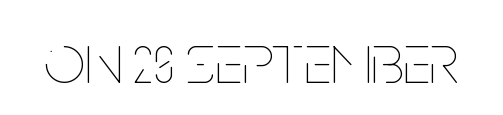
The image shows 72 px thin, condensed type, upright; set normal letter spacing, not underlined; low stroke contrast and a large x-height.
